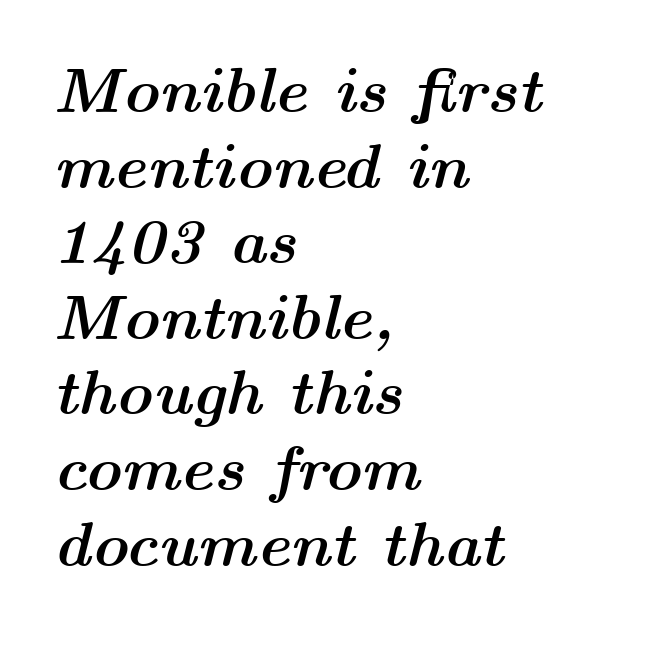
{"italic": "yes", "lean": "right", "slant_degrees": 14, "bold": "yes", "weight": "semibold", "width": "wide", "stroke_contrast": "medium", "x_height": "medium", "monospaced": "no", "underline": "no", "align": "left", "line_spacing_ratio": 1.2, "letter_spacing": "normal", "letter_spacing_em": 0.0, "glyph_px": 63}
